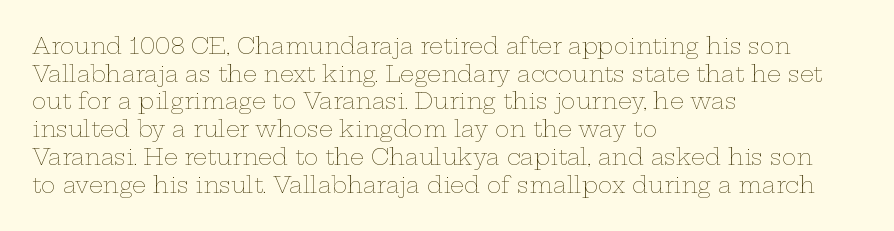
The typeface has the unassuming heft of standard copy or less. Vertical strokes here are truly vertical. A clean baseline with only descenders dipping below it. Default kerning and tracking; the words read as compact shapes.
